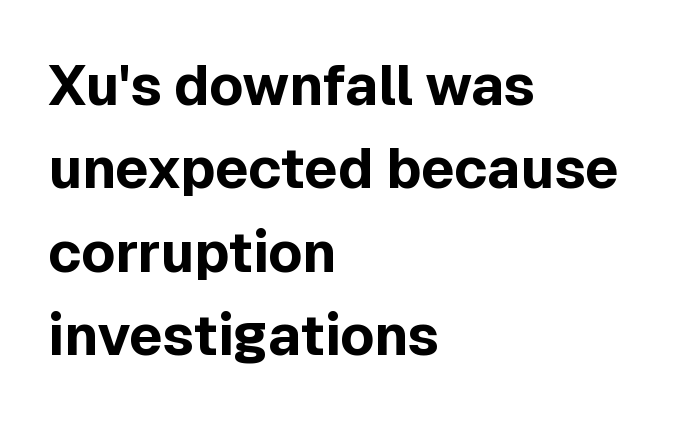
{"serif": "no", "italic": "no", "bold": "yes", "weight": "bold", "width": "normal", "x_height": "medium", "monospaced": "no", "underline": "no", "align": "left", "line_spacing": "normal", "line_spacing_ratio": 1.49, "letter_spacing": "normal", "letter_spacing_em": 0.0, "glyph_px": 56}
